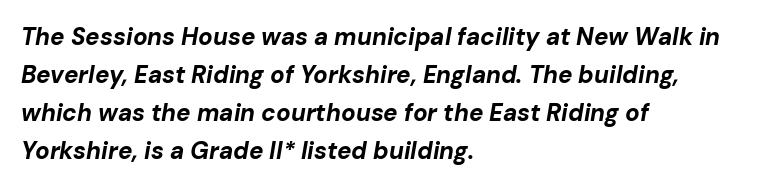
The image shows 24 px bold type, italic (leaning right); set left-aligned, normal line spacing (1.59x), normal letter spacing, not underlined.
